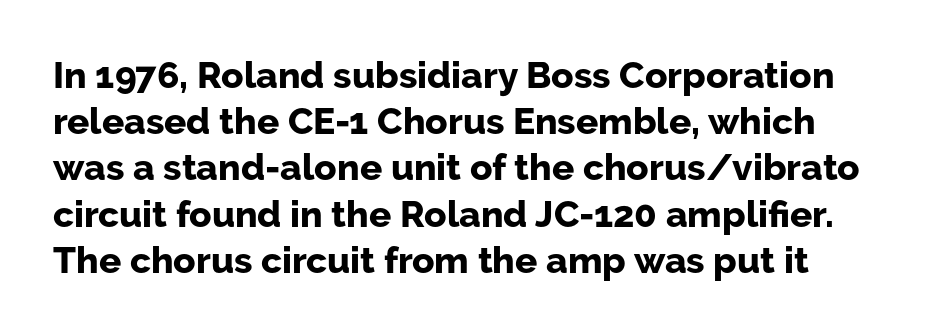
{"serif": "no", "italic": "no", "bold": "yes", "weight": "bold", "width": "normal", "stroke_contrast": "low", "x_height": "medium", "monospaced": "no", "underline": "no", "line_spacing": "normal", "line_spacing_ratio": 1.25, "letter_spacing": "normal", "letter_spacing_em": 0.0, "glyph_px": 37}
